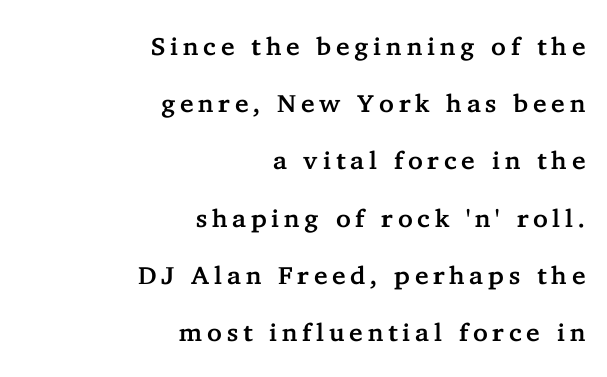
Anything drawn beneath the words? Only blank space. The space between consecutive lines is lavish. Vertical strokes here are truly vertical. Is the block centered? No — it sits flush against the right margin.
